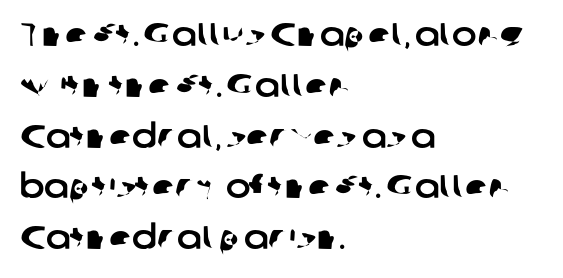
The paragraph has a hard left edge and a soft right edge. Descenders hang freely into open space. Nothing unusual about the tracking: characters are spaced as the font intends. Vertically, the passage feels balanced, rows spaced as you'd expect. Unlike a traditional serif, this face leaves its strokes unadorned. The passage shown is typed in a proportional face where columns would drift.
